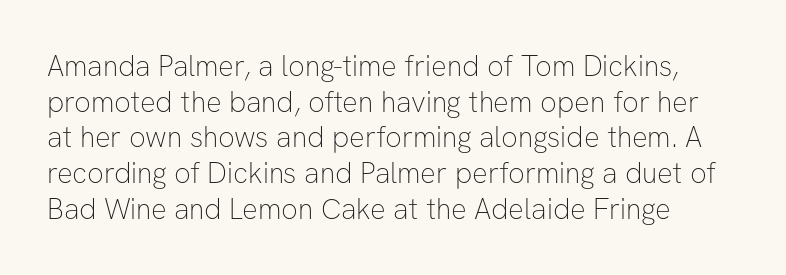
{"serif": "no", "italic": "no", "bold": "no", "weight": "thin", "width": "normal", "stroke_contrast": "low", "x_height": "medium", "monospaced": "no", "underline": "no", "line_spacing_ratio": 1.23, "letter_spacing": "normal", "letter_spacing_em": 0.0, "glyph_px": 29}
